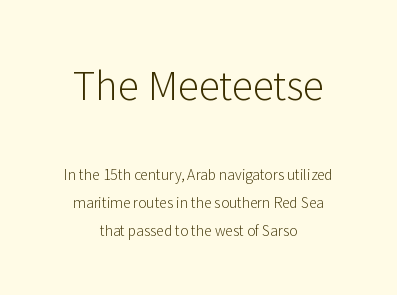
The image shows 39 px light sans-serif type, upright; set centered, loose line spacing (1.99x), normal letter spacing, not underlined; the first (top) block is 2.79x larger; low stroke contrast and a medium x-height.
